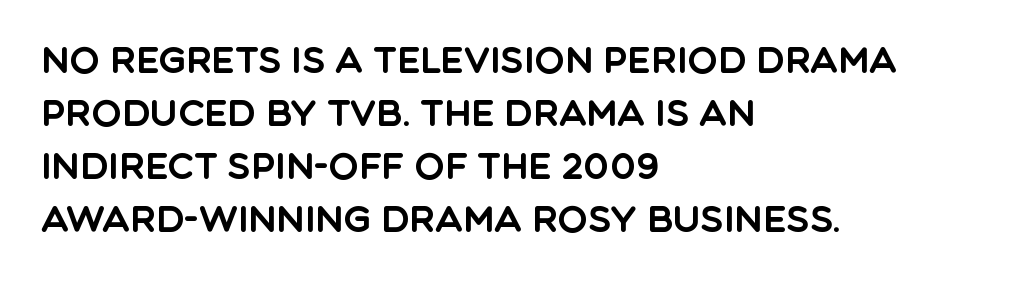
The image shows 36 px sans-serif type, upright; set left-aligned, normal line spacing (1.47x), normal letter spacing, not underlined; a large x-height.
